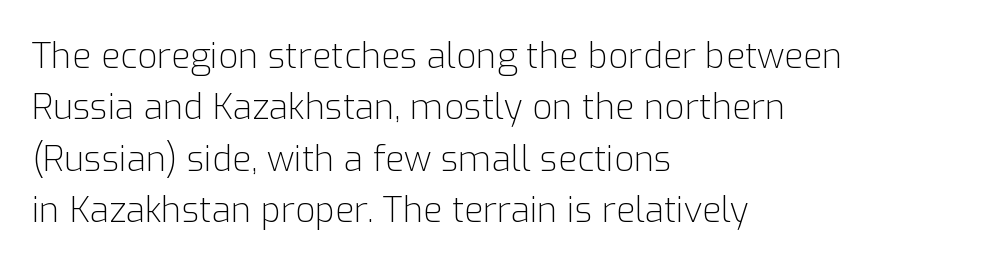
The letters advance in unequal steps, a hallmark of proportional type. These lines are set flush left with a ragged right edge. A typesetter would mark this as roman, not italic. What's the leading like? Ordinary, nothing unusual. Stems and bowls with no extra thickness — not bold.
